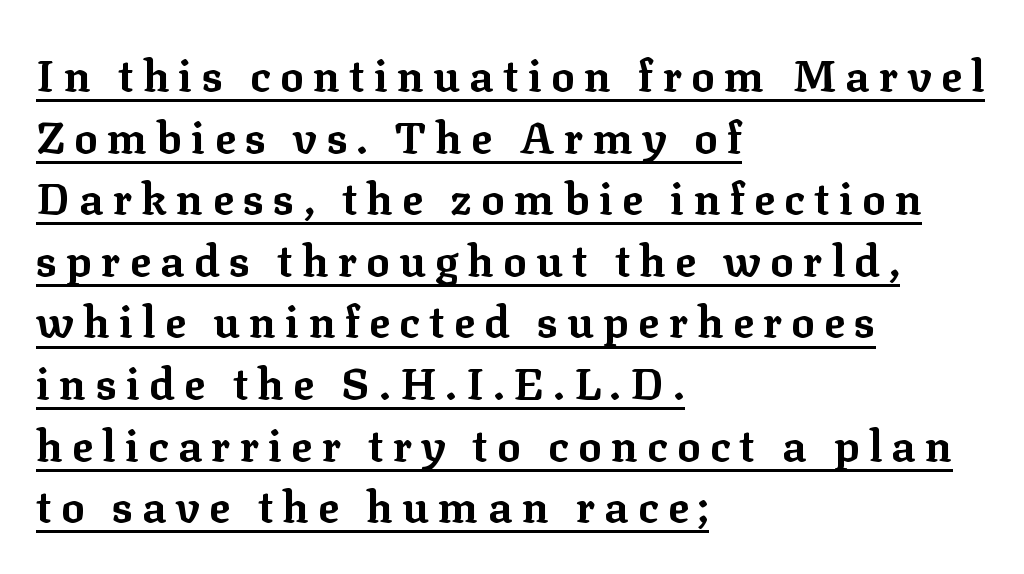
{"serif": "yes", "italic": "no", "bold": "yes", "weight": "bold", "width": "normal", "stroke_contrast": "low", "x_height": "medium", "monospaced": "no", "underline": "yes", "align": "left", "line_spacing": "normal", "line_spacing_ratio": 1.4, "letter_spacing": "wide", "letter_spacing_em": 0.21, "glyph_px": 44}
